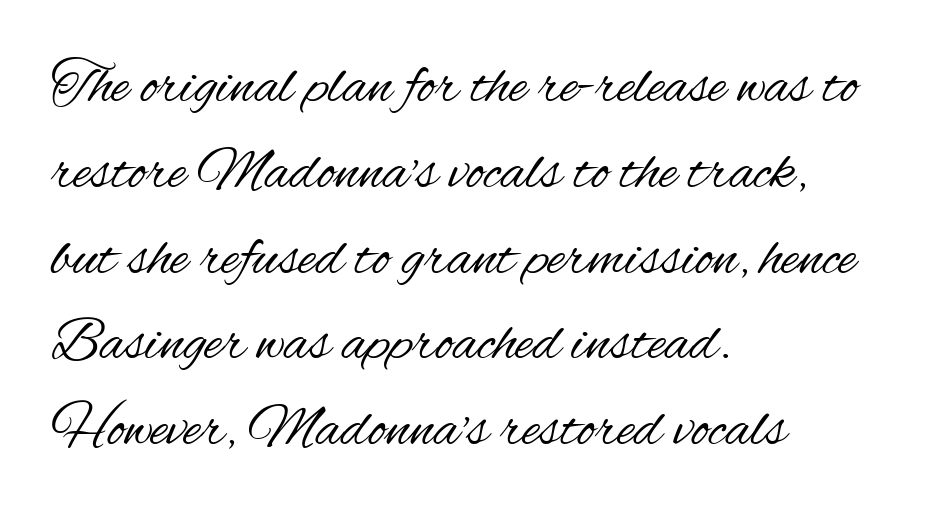
{"serif": "no", "bold": "no", "weight": "regular", "width": "condensed", "stroke_contrast": "medium", "x_height": "small", "monospaced": "no", "underline": "no", "align": "left", "line_spacing": "normal", "line_spacing_ratio": 1.43, "letter_spacing": "normal", "letter_spacing_em": 0.0, "glyph_px": 60}
